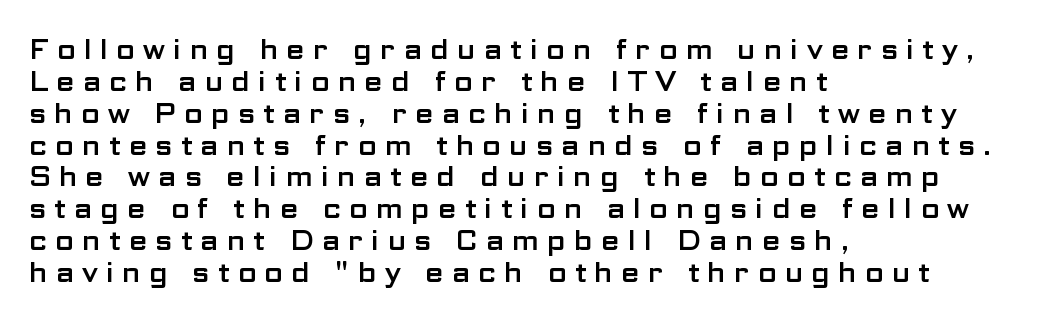
Leftover space on each line is placed entirely after the last word. The space beneath each line is pristine and unruled. Do the letters lean? They stand straight. The letterforms stand isolated, each surrounded by extra space.
